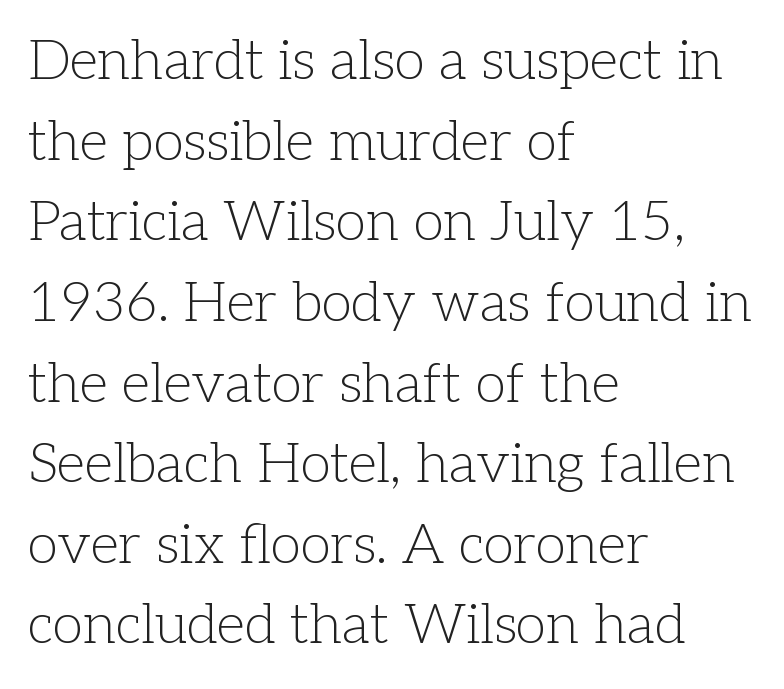
Reading down the block, your eye returns to a fixed left position each line. Every character sits straight up, as roman type does. The type family on display is of the serif kind. Bold? No — there's no thickening of the strokes. Nobody drew a line under any word here. Rows of type keep a routine distance in the vertical direction.
